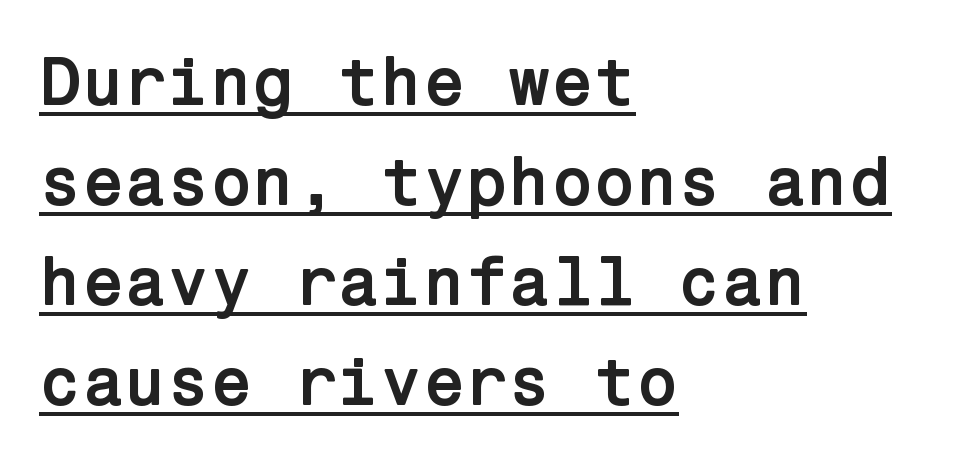
The image shows 69 px semibold sans-serif type, upright; set left-aligned, normal line spacing (1.45x), normal letter spacing, underlined; low stroke contrast and a medium x-height.
